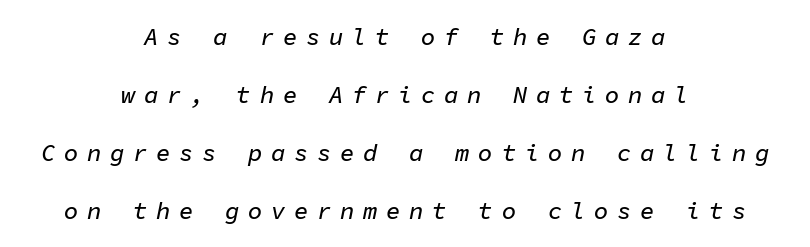
There is plenty of visible air inserted between adjacent glyphs. In terms of posture, this sample is oblique. No word sits above an underline. Summary of vertical rhythm: relaxed, with wide interline spacing. Reading down the block, each line starts at a different indent, mirrored at its end.
